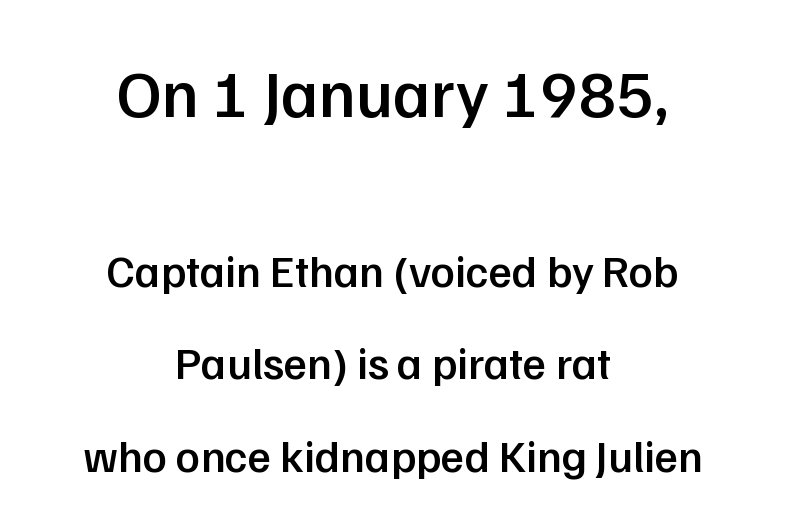
The image shows 67 px semibold sans-serif type, upright; set centered, loose line spacing (2.06x), normal letter spacing, not underlined; the first (top) block is 1.49x larger; low stroke contrast and a medium x-height.
